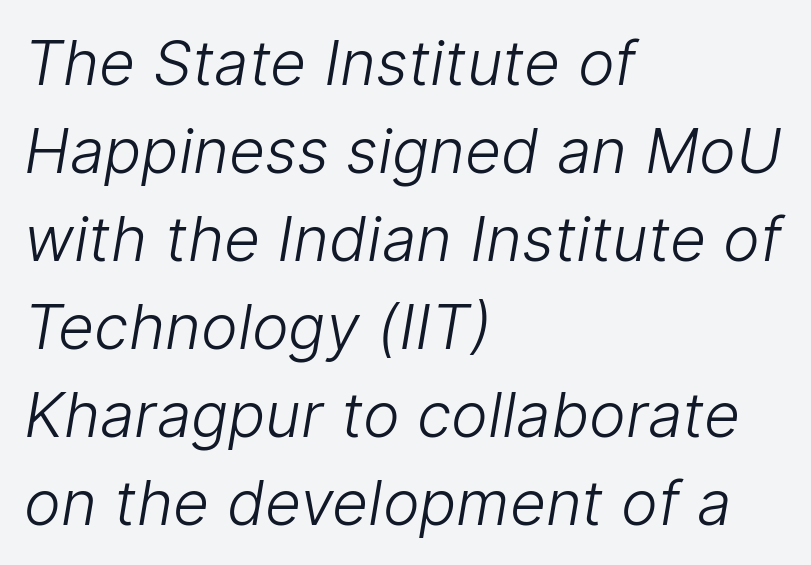
The gap between lines stays unmarked. Varying glyph widths throughout — classic text-font behaviour. Serifs: no, the terminals of the letterforms are clean. The typesetter chose a ragged-right arrangement here. Stems here are at most as thick as an everyday book face.
